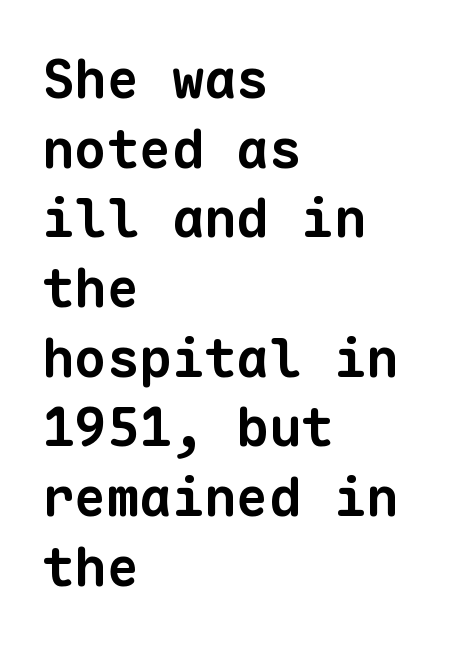
{"serif": "no", "bold": "yes", "weight": "bold", "width": "normal", "stroke_contrast": "low", "x_height": "medium", "monospaced": "yes", "underline": "no", "align": "left", "line_spacing": "normal", "line_spacing_ratio": 1.29, "letter_spacing": "normal", "letter_spacing_em": 0.0, "glyph_px": 54}
